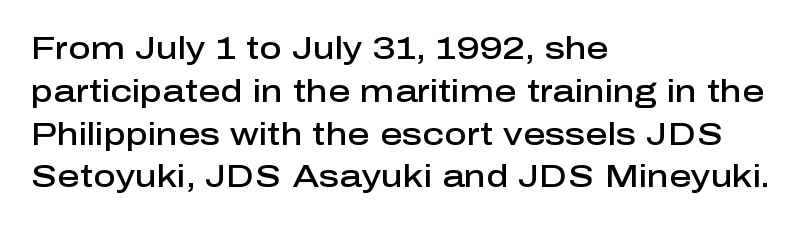
In CSS terms this would be text-align: left. There is no visible air inserted between adjacent glyphs. Students, observe: this is what conventionally led text looks like. A sans-serif font was chosen for this passage. This sample has the flowing, uneven cadence of proportional lettering.
